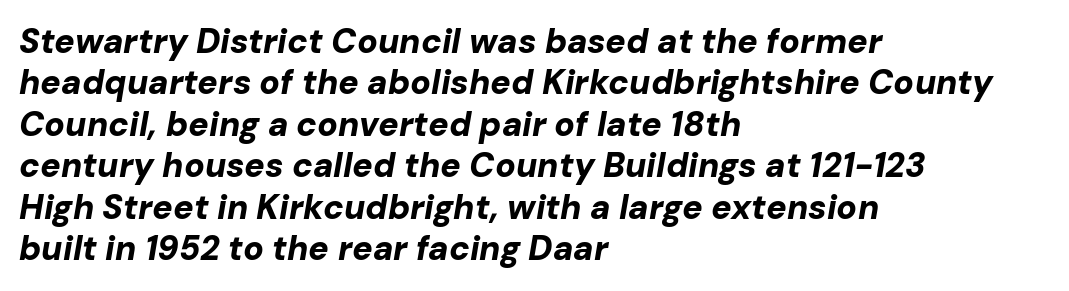
Glyph-to-glyph distance matches everyday printed text. Here the designer chose a conventional face with non-uniform glyph widths. The string is rendered with underlining switched off. Heavy-handed strokes throughout: this text is bold. Notice how the passage keeps a crisp vertical edge on the left only. Every character sits at an angle, as italics do.
